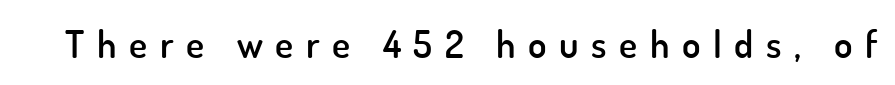
{"serif": "no", "italic": "no", "bold": "semi", "weight": "semibold", "width": "normal", "stroke_contrast": "low", "x_height": "small", "monospaced": "no", "underline": "no", "letter_spacing": "wide", "letter_spacing_em": 0.33, "glyph_px": 38}
